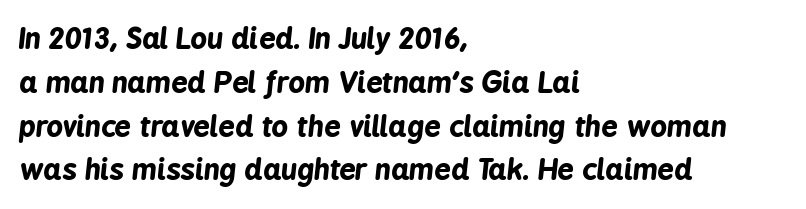
There's an unmistakable incline to the writing here. The rows are spaced the way most documents space them. A bare baseline throughout the passage. How are the letters spaced? Ordinarily, with no added tracking. The rendering uses natural spacing where letterforms have individual widths.
